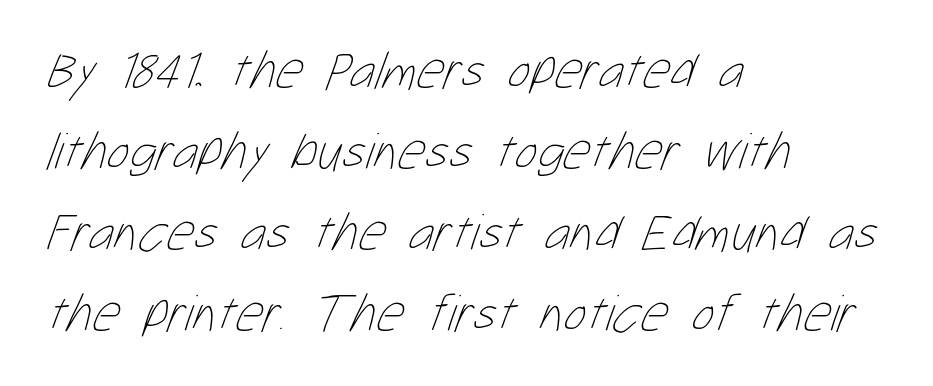
Varying glyph widths throughout — classic text-font behaviour. Nothing unusual about the tracking: characters are spaced as the font intends. Rows of type keep a routine distance in the vertical direction. The letterforms sit at book weight or below. Underlining? Definitely not there.
